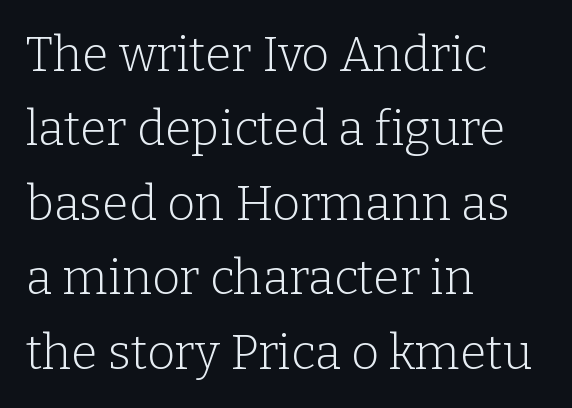
Q: Is the text bold? A: No.
Q: Is the text italic (slanted)? A: No, it is upright.
Q: Is the typeface a serif or a sans-serif typeface? A: Serif.
Q: Is the text underlined? A: No.
Q: How is the paragraph aligned? A: Left-aligned.
Q: Is the spacing between letters normal or unusually wide? A: Normal.
Q: Is the spacing between lines tight, normal or loose? A: Normal.
Q: Width (condensed, normal, or wide)? A: Normal.
Q: Stroke contrast? A: Low.
Q: x-height? A: Medium.
Q: Monospaced? A: No.
